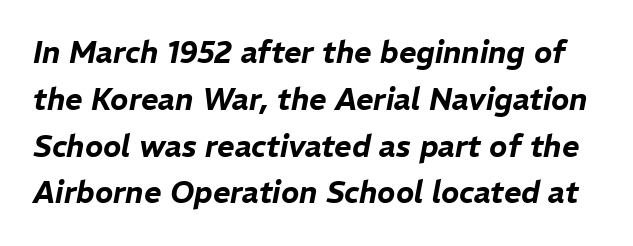
Q: Is the text italic (slanted)? A: Yes, it leans right by about 11 degrees.
Q: Is the text underlined? A: No.
Q: Is the spacing between letters normal or unusually wide? A: Normal.
Q: Is the spacing between lines tight, normal or loose? A: Normal.
Q: Width (condensed, normal, or wide)? A: Normal.
Q: Stroke contrast? A: Low.
Q: x-height? A: Medium.
Q: Monospaced? A: No.
